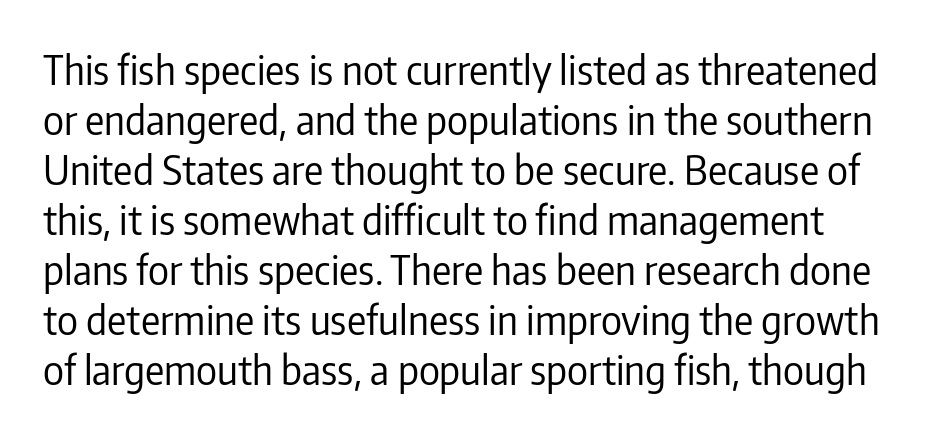
Q: Is the text bold? A: No.
Q: Is the text italic (slanted)? A: No, it is upright.
Q: Is the typeface a serif or a sans-serif typeface? A: Sans-serif.
Q: Is the text underlined? A: No.
Q: Is the spacing between letters normal or unusually wide? A: Normal.
Q: Is the spacing between lines tight, normal or loose? A: Normal.
Q: Width (condensed, normal, or wide)? A: Condensed.
Q: Stroke contrast? A: Low.
Q: x-height? A: Medium.
Q: Monospaced? A: No.
